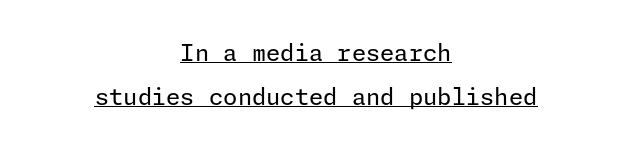
Q: Is the text bold? A: No.
Q: Is the text italic (slanted)? A: No, it is upright.
Q: Is the text underlined? A: Yes.
Q: How is the paragraph aligned? A: Centered.
Q: Is the spacing between letters normal or unusually wide? A: Normal.
Q: Is the spacing between lines tight, normal or loose? A: Loose.
